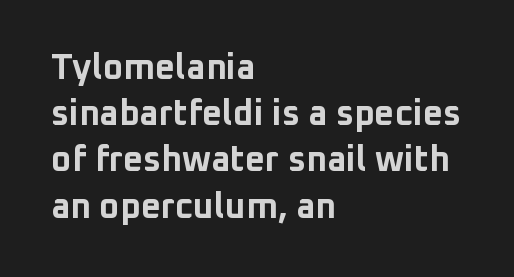
{"serif": "no", "italic": "no", "bold": "yes", "weight": "bold", "width": "normal", "stroke_contrast": "low", "x_height": "medium", "monospaced": "no", "underline": "no", "align": "left", "line_spacing": "normal", "line_spacing_ratio": 1.32, "letter_spacing": "normal", "letter_spacing_em": 0.0, "glyph_px": 35}
